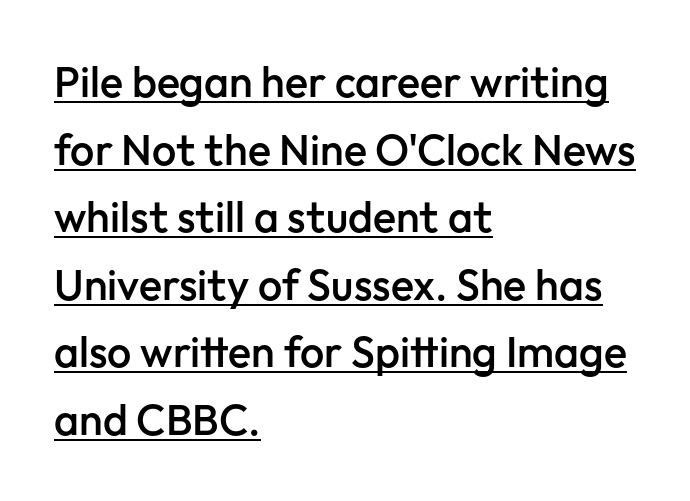
Q: Is the text bold? A: Semi-bold.
Q: Is the text italic (slanted)? A: No, it is upright.
Q: Is the typeface a serif or a sans-serif typeface? A: Sans-serif.
Q: Is the text underlined? A: Yes.
Q: How is the paragraph aligned? A: Left-aligned.
Q: Is the spacing between letters normal or unusually wide? A: Normal.
Q: Is the spacing between lines tight, normal or loose? A: Normal.
Q: Width (condensed, normal, or wide)? A: Normal.
Q: Stroke contrast? A: Low.
Q: x-height? A: Medium.
Q: Monospaced? A: No.
